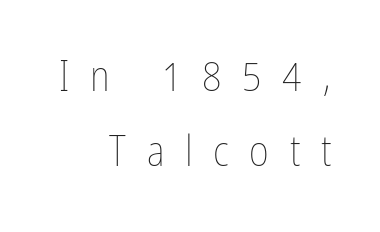
The image shows 43 px thin, condensed type, upright; set right-aligned, line spacing 1.74x, unusually wide letter spacing (+0.48 em), not underlined; low stroke contrast and a medium x-height.
